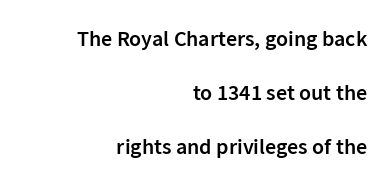
The image shows 22 px text type, upright; set right-aligned, loose line spacing (2.46x), normal letter spacing, not underlined.
